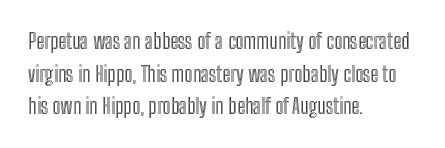
{"italic": "no", "underline": "no", "align": "left", "line_spacing": "normal", "line_spacing_ratio": 1.55, "letter_spacing": "normal", "letter_spacing_em": 0.0, "glyph_px": 21}
